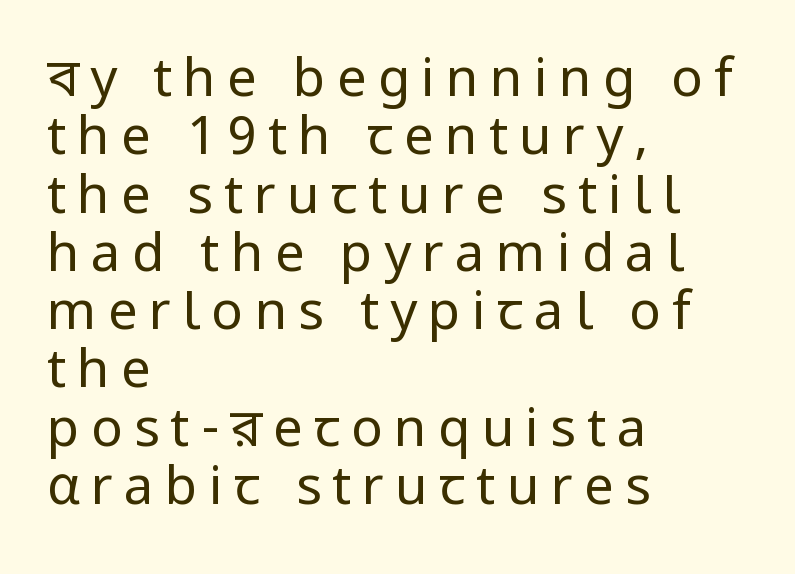
Is this a sans? Yes — the strokes have no serifs. The letters stand straight up with perfectly vertical stems. The designer dialed line spacing down below the default. Caption: face not bold, strokes unweighted. Teacher's note: observe the even left margin — that is flush-left alignment.
